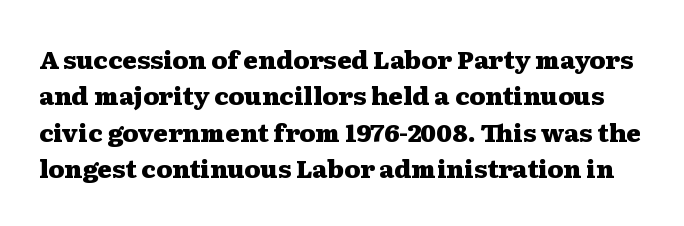
The image shows 25 px bold type, upright; set normal line spacing (1.46x), normal letter spacing, not underlined.
